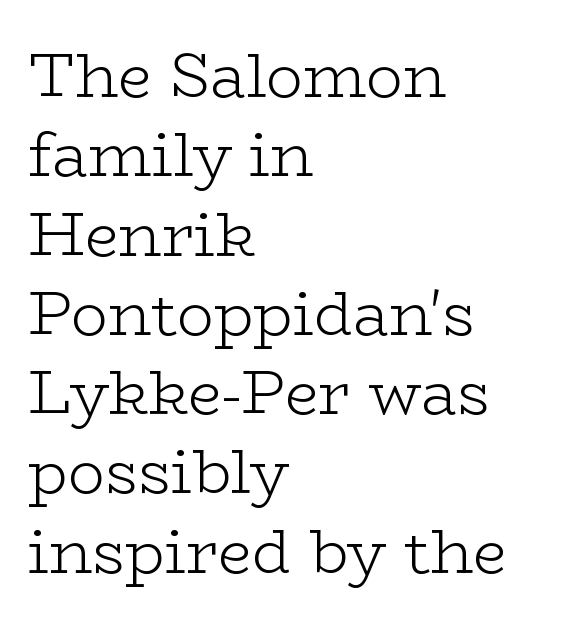
The image shows 61 px light, wide serif type, upright; set left-aligned, normal line spacing (1.3x), normal letter spacing, not underlined; low stroke contrast and a medium x-height.
